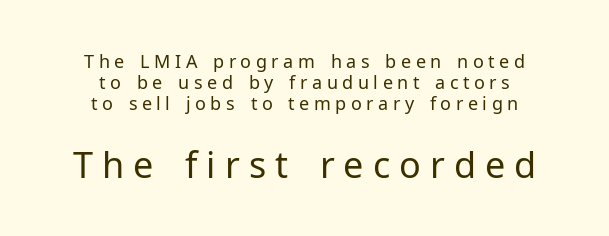
Unmarked baselines from the first word to the last. Grotesque or geometric, the face here clearly has no serifs. Italic: no, the glyphs are upright roman. The second block has been scaled up relative to the first.
